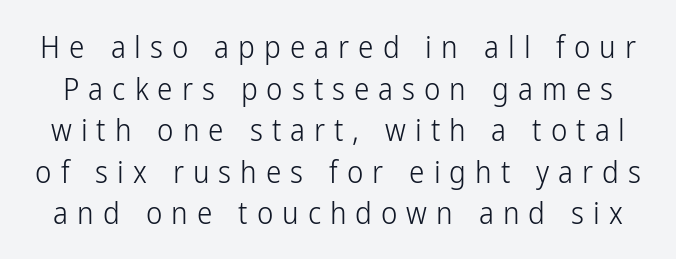
{"serif": "no", "italic": "no", "bold": "no", "weight": "light", "width": "condensed", "stroke_contrast": "low", "x_height": "medium", "monospaced": "no", "underline": "no", "line_spacing": "normal", "line_spacing_ratio": 1.34, "letter_spacing": "wide", "letter_spacing_em": 0.29, "glyph_px": 31}
